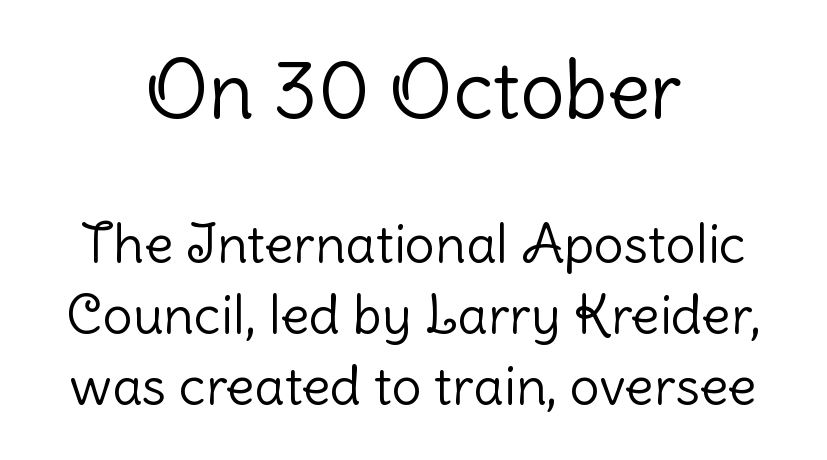
Q: Is the text bold? A: No.
Q: Is the text italic (slanted)? A: No, it is upright.
Q: Is the typeface a serif or a sans-serif typeface? A: Sans-serif.
Q: Is the text underlined? A: No.
Q: How is the paragraph aligned? A: Centered.
Q: Is the spacing between letters normal or unusually wide? A: Normal.
Q: Is the spacing between lines tight, normal or loose? A: Normal.
Q: Which block of text is set in a larger size, the first (top) or the second (bottom)? A: The first (top) one.
Q: Width (condensed, normal, or wide)? A: Normal.
Q: Stroke contrast? A: Low.
Q: x-height? A: Medium.
Q: Monospaced? A: No.
